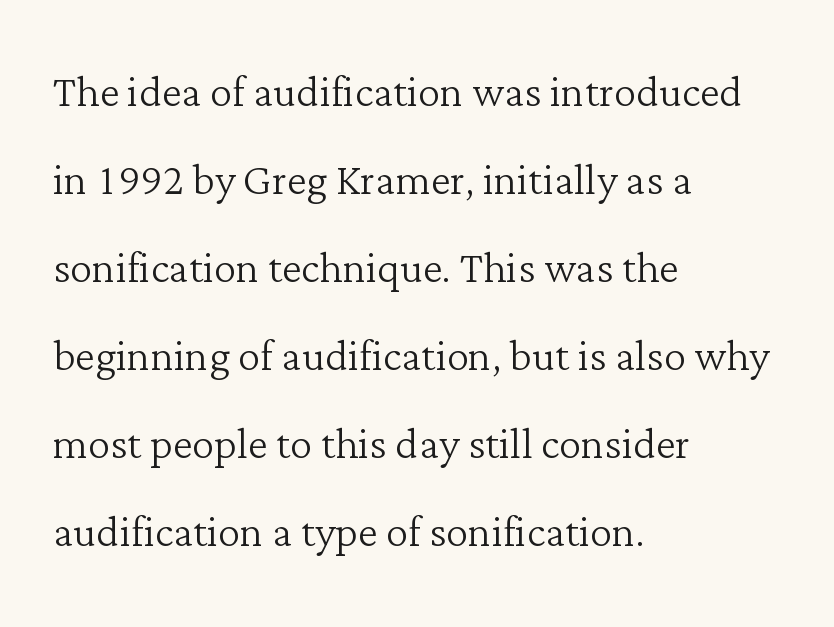
The image shows 56 px light serif type, upright; set left-aligned, normal line spacing (1.57x), normal letter spacing, not underlined; low stroke contrast and a medium x-height.
